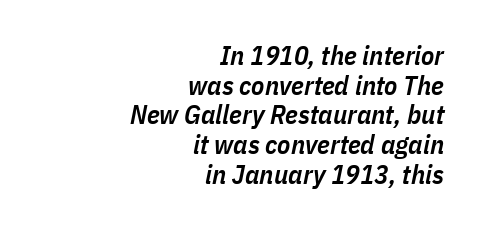
{"italic": "yes", "lean": "right", "slant_degrees": 11, "bold": "semi", "underline": "no", "align": "right", "line_spacing": "tight", "line_spacing_ratio": 1.1, "letter_spacing": "normal", "letter_spacing_em": 0.0, "glyph_px": 27}
